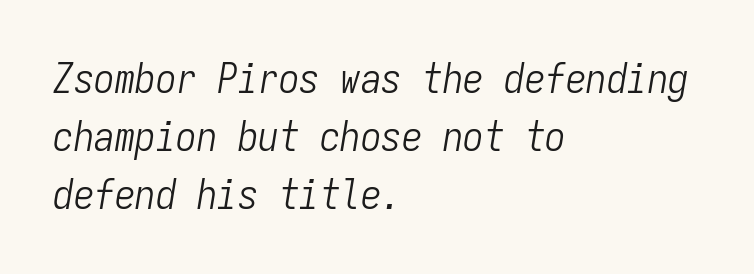
{"italic": "yes", "lean": "right", "slant_degrees": 9, "bold": "no", "weight": "light", "width": "condensed", "stroke_contrast": "low", "x_height": "medium", "monospaced": "yes", "underline": "no", "align": "left", "line_spacing": "normal", "line_spacing_ratio": 1.41, "letter_spacing": "normal", "letter_spacing_em": 0.0, "glyph_px": 41}
